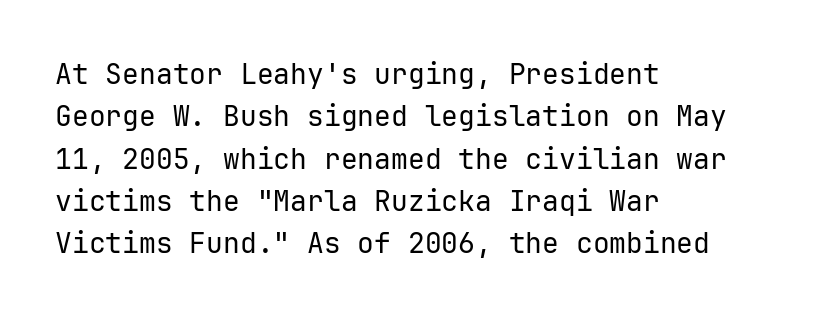
The image shows 28 px regular-weight sans-serif type, upright, monospaced; set left-aligned, normal line spacing (1.51x), normal letter spacing, not underlined; low stroke contrast and a medium x-height.
